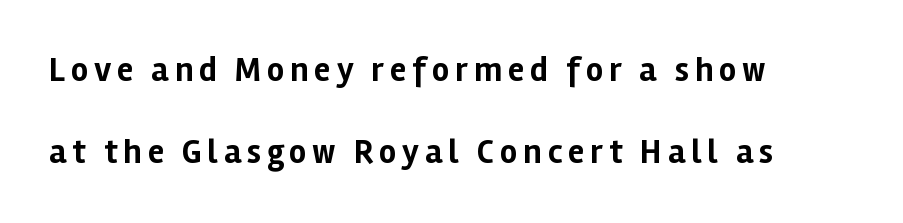
{"serif": "no", "italic": "no", "bold": "yes", "weight": "bold", "width": "normal", "stroke_contrast": "low", "x_height": "medium", "monospaced": "no", "underline": "no", "align": "left", "line_spacing": "loose", "line_spacing_ratio": 2.4, "glyph_px": 34}
